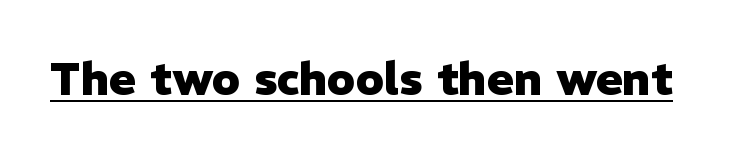
The image shows 45 px heavy sans-serif type, upright; set normal letter spacing, underlined; low stroke contrast and a medium x-height.
